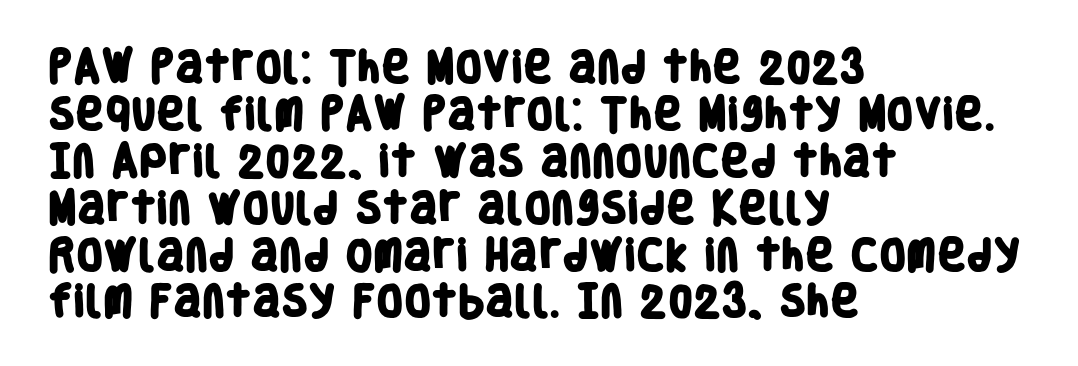
The image shows 35 px heavy, condensed sans-serif type; set left-aligned, normal line spacing (1.34x), normal letter spacing, not underlined; low stroke contrast and a large x-height.
